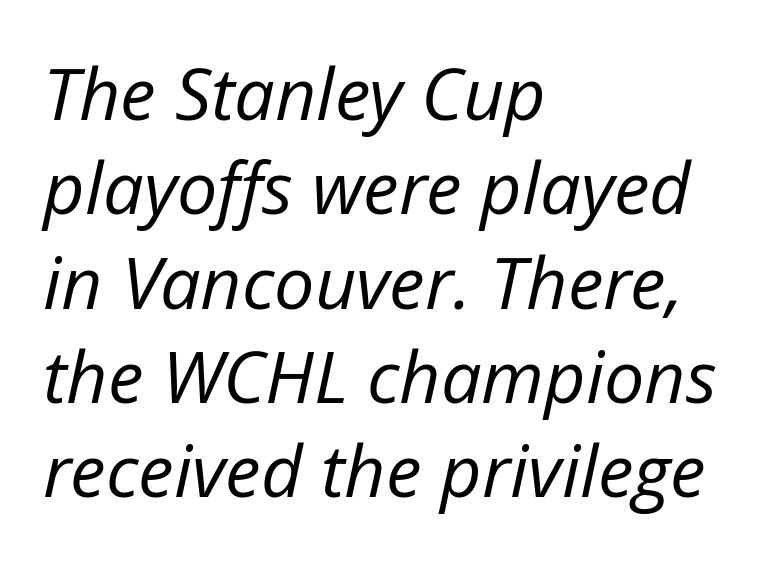
This sample keeps an unexceptional amount of space between lines. Italic? Definitely — the glyphs are oblique. These lines are rendered in a variable-pitch font. The strokes are not fattened; the text isn't bold.
